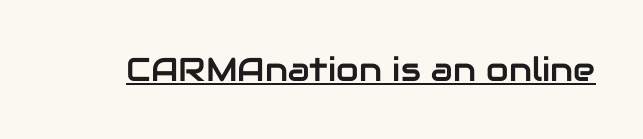
Glance below the letters and you will spot a drawn line. What stands out about the letter spacing? Nothing — it is the standard amount. The face used here is proportionally spaced, like ordinary book or web type. Font category for this specimen: sans-serif. It's the straight-up-and-down kind of type.
